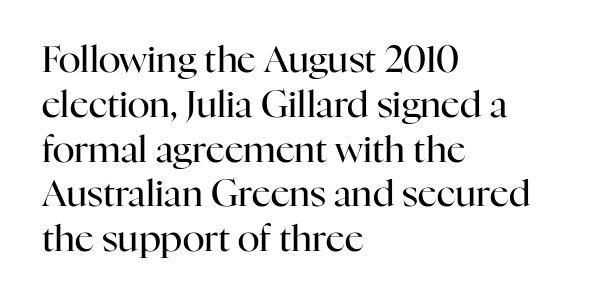
Q: Is the text bold? A: No.
Q: Is the text italic (slanted)? A: No, it is upright.
Q: Is the typeface a serif or a sans-serif typeface? A: Serif.
Q: Is the text underlined? A: No.
Q: How is the paragraph aligned? A: Left-aligned.
Q: Is the spacing between letters normal or unusually wide? A: Normal.
Q: Width (condensed, normal, or wide)? A: Normal.
Q: Stroke contrast? A: High.
Q: x-height? A: Medium.
Q: Monospaced? A: No.
